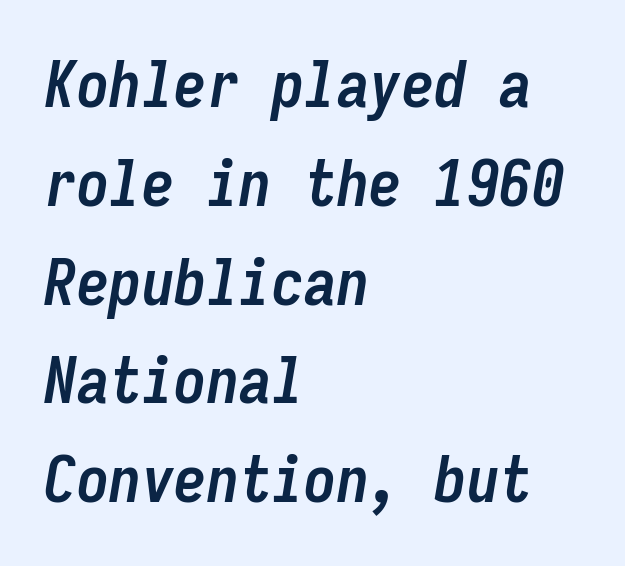
Q: Is the text bold? A: Yes.
Q: Is the text italic (slanted)? A: Yes, it leans right by about 9 degrees.
Q: Is the text underlined? A: No.
Q: How is the paragraph aligned? A: Left-aligned.
Q: Is the spacing between letters normal or unusually wide? A: Normal.
Q: Is the spacing between lines tight, normal or loose? A: Normal.
Q: Width (condensed, normal, or wide)? A: Condensed.
Q: Stroke contrast? A: Low.
Q: x-height? A: Medium.
Q: Monospaced? A: Yes.
